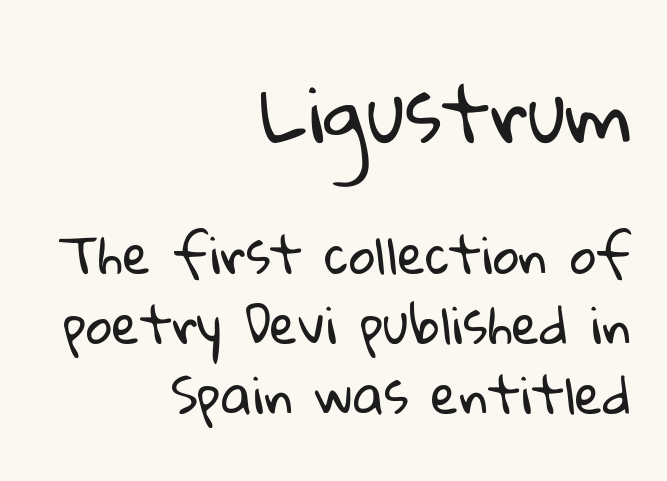
Q: Is the text bold? A: No.
Q: Is the typeface a serif or a sans-serif typeface? A: Sans-serif.
Q: Is the text underlined? A: No.
Q: How is the paragraph aligned? A: Right-aligned.
Q: Is the spacing between letters normal or unusually wide? A: Normal.
Q: Is the spacing between lines tight, normal or loose? A: Normal.
Q: Which block of text is set in a larger size, the first (top) or the second (bottom)? A: The first (top) one.
Q: Width (condensed, normal, or wide)? A: Normal.
Q: Stroke contrast? A: Low.
Q: x-height? A: Medium.
Q: Monospaced? A: No.
